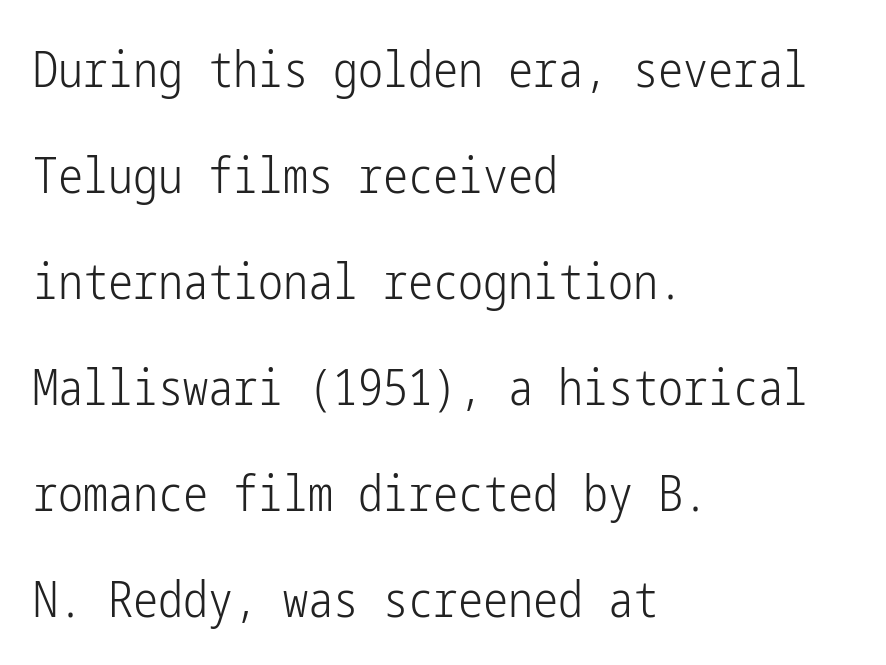
You can tell from the bare stems that sans-serif type was used. Leading is clearly above the norm, producing a sparse column. What stands out about the letter spacing? Nothing — it is the standard amount. On a weight scale, this lands at 450 or below.
